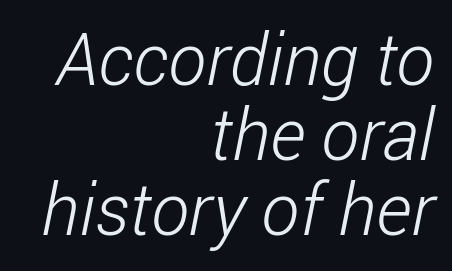
{"serif": "no", "bold": "no", "weight": "light", "width": "condensed", "stroke_contrast": "low", "x_height": "medium", "monospaced": "no", "underline": "no", "align": "right", "line_spacing": "tight", "line_spacing_ratio": 1.04, "letter_spacing": "normal", "letter_spacing_em": 0.0, "glyph_px": 72}
